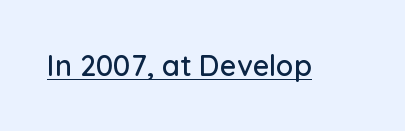
Q: Is the text italic (slanted)? A: No, it is upright.
Q: Is the typeface a serif or a sans-serif typeface? A: Sans-serif.
Q: Is the text underlined? A: Yes.
Q: Is the spacing between letters normal or unusually wide? A: Normal.
Q: Width (condensed, normal, or wide)? A: Normal.
Q: Stroke contrast? A: Low.
Q: x-height? A: Medium.
Q: Monospaced? A: No.
